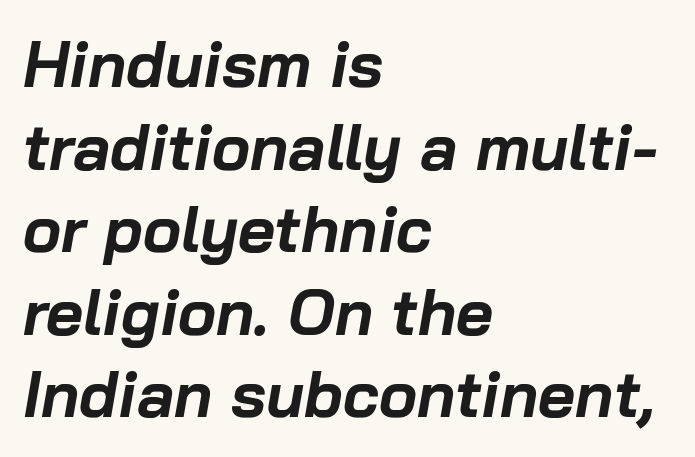
Each new line begins a customary step beneath the previous one. Anything drawn beneath the words? Only blank space. Does the copy run flush right? No — it runs flush left. Caption: bold face, heavy strokes. Does extra space separate the letters? No, they use regular spacing.
